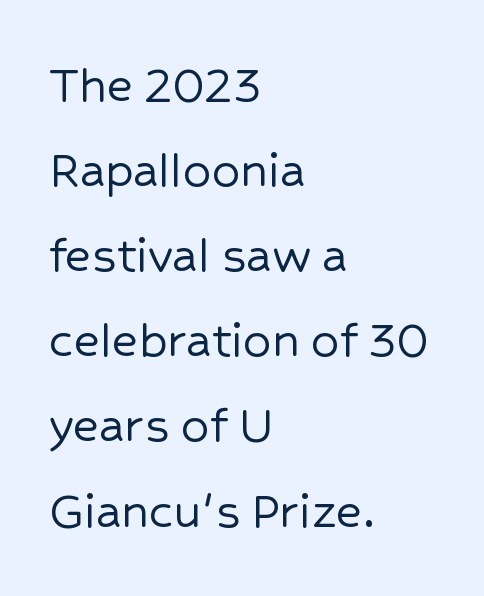
The image shows 56 px sans-serif type, upright; set left-aligned, normal line spacing (1.52x), normal letter spacing, not underlined; low stroke contrast and a medium x-height.
